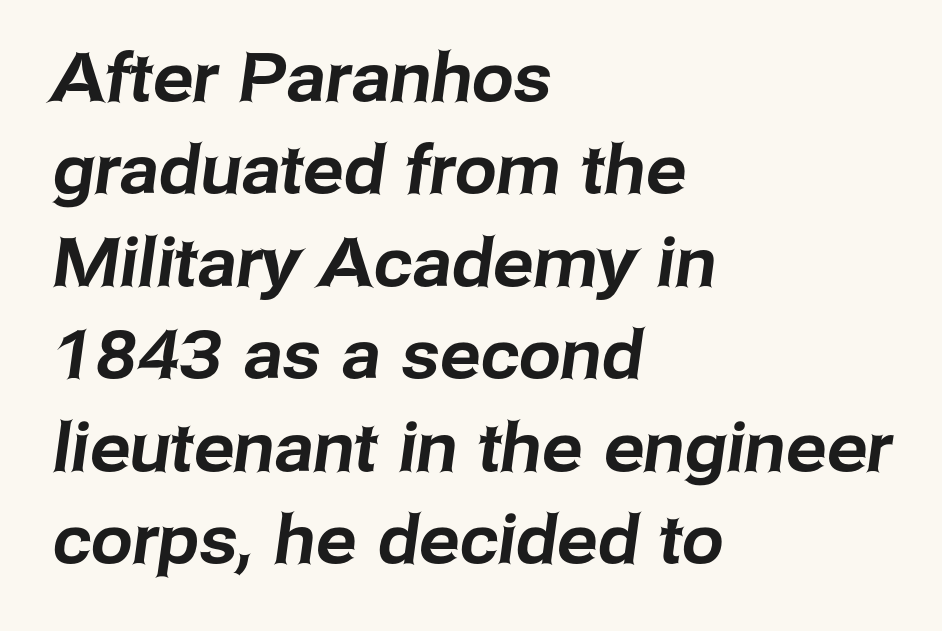
{"serif": "no", "width": "normal", "stroke_contrast": "low", "x_height": "medium", "monospaced": "no", "underline": "no", "align": "left", "line_spacing": "normal", "line_spacing_ratio": 1.38, "letter_spacing": "normal", "letter_spacing_em": 0.0, "glyph_px": 67}
